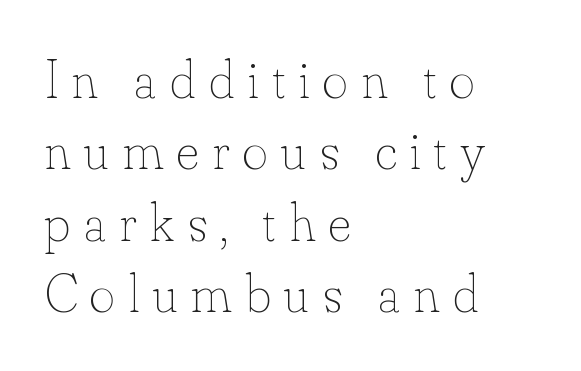
The image shows 54 px thin type, upright; set left-aligned, normal line spacing (1.32x), unusually wide letter spacing (+0.25 em), not underlined; low stroke contrast and a small x-height.
